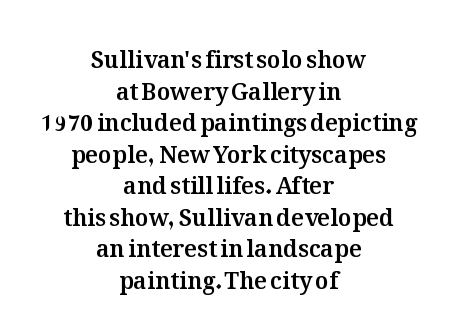
Q: Is the text italic (slanted)? A: No, it is upright.
Q: Is the text underlined? A: No.
Q: How is the paragraph aligned? A: Centered.
Q: Is the spacing between letters normal or unusually wide? A: Normal.
Q: Is the spacing between lines tight, normal or loose? A: Normal.
